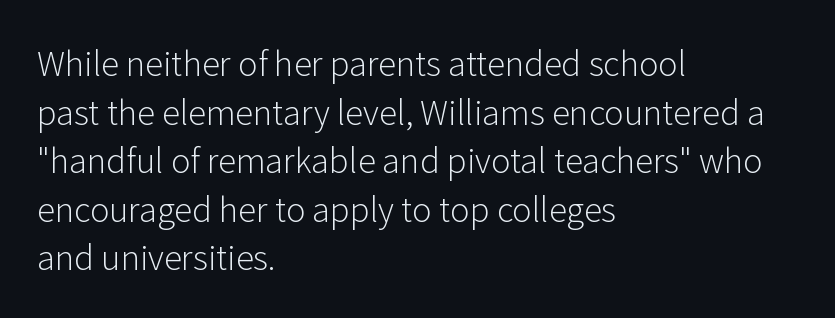
Does the type have serifs? No, each stem ends abruptly. The glyphs are unaccompanied by any horizontal stroke below them. The paragraph has a hard left edge and a soft right edge. Look at the tracking — it's just the regular setting, nothing added. Caption: face not bold, strokes unweighted. Regular leading.
